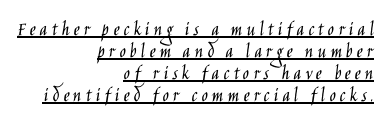
{"bold": "no", "underline": "yes", "align": "right", "line_spacing": "tight", "line_spacing_ratio": 1.04, "glyph_px": 21}
